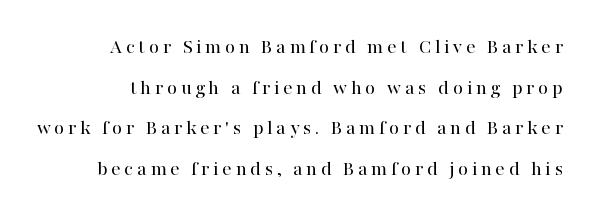
Q: Is the text bold? A: No.
Q: Is the text italic (slanted)? A: No, it is upright.
Q: Is the text underlined? A: No.
Q: Is the spacing between lines tight, normal or loose? A: Loose.
